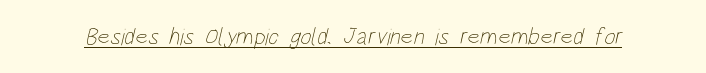
The image shows 24 px text type; set normal letter spacing, underlined.
